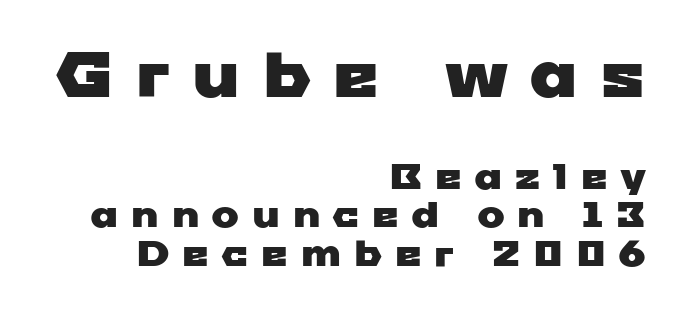
{"serif": "no", "width": "wide", "stroke_contrast": "low", "x_height": "medium", "monospaced": "no", "underline": "no", "align": "right", "line_spacing": "tight", "line_spacing_ratio": 1.04, "letter_spacing": "wide", "letter_spacing_em": 0.3, "larger_block": "first", "size_ratio": 1.73, "glyph_px": 64}
